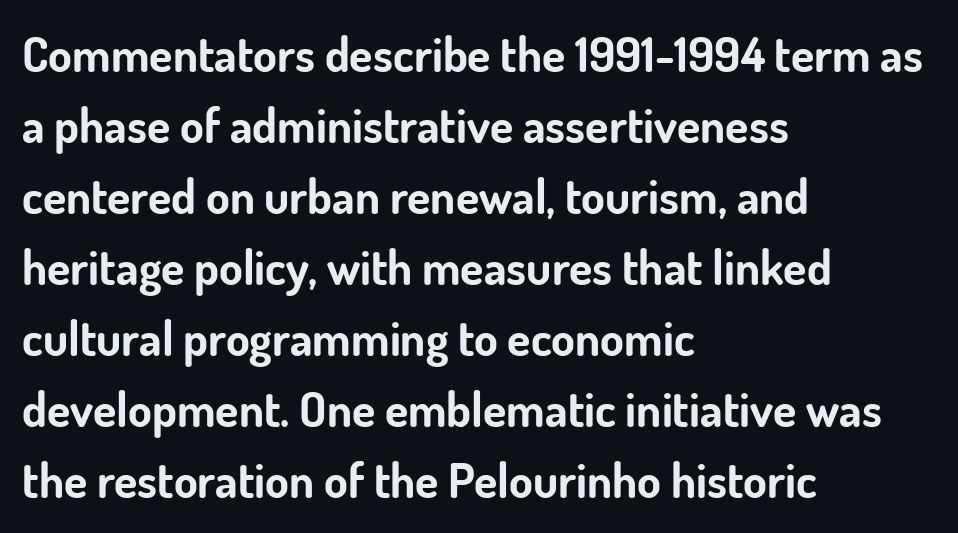
{"serif": "no", "italic": "no", "bold": "yes", "weight": "bold", "width": "normal", "stroke_contrast": "low", "x_height": "small", "monospaced": "no", "underline": "no", "align": "left", "line_spacing": "normal", "line_spacing_ratio": 1.48, "letter_spacing": "normal", "letter_spacing_em": 0.0, "glyph_px": 48}
